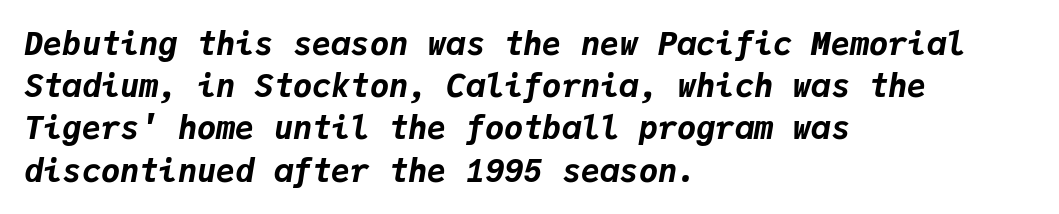
Q: Is the text bold? A: Yes.
Q: Is the text italic (slanted)? A: Yes, it leans right by about 9 degrees.
Q: Is the text underlined? A: No.
Q: How is the paragraph aligned? A: Left-aligned.
Q: Is the spacing between letters normal or unusually wide? A: Normal.
Q: Is the spacing between lines tight, normal or loose? A: Normal.
Q: Width (condensed, normal, or wide)? A: Normal.
Q: Stroke contrast? A: Low.
Q: x-height? A: Medium.
Q: Monospaced? A: Yes.
